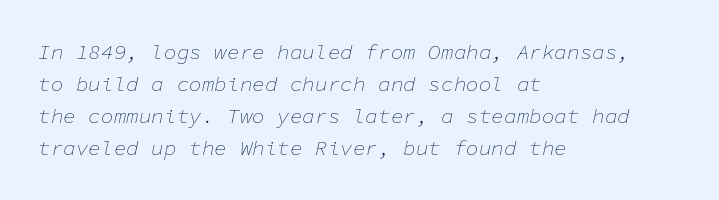
Q: Is the text bold? A: No.
Q: Is the text italic (slanted)? A: Yes, it leans right by about 11 degrees.
Q: Is the text underlined? A: No.
Q: How is the paragraph aligned? A: Left-aligned.
Q: Is the spacing between letters normal or unusually wide? A: Normal.
Q: Is the spacing between lines tight, normal or loose? A: Normal.
